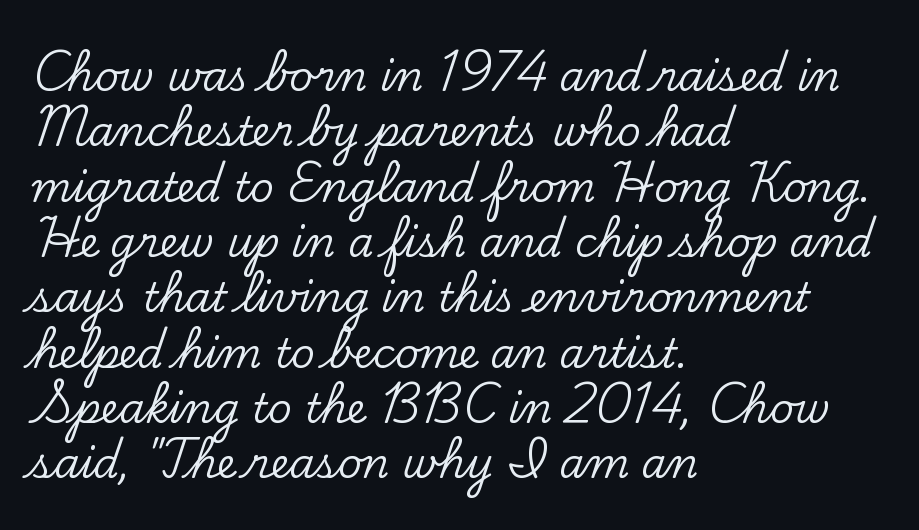
Reading down the block, your eye returns to a fixed left position each line. Each letter keeps its own natural width here, so spacing adapts to shape. Classification — serif. The words here are not underlined.
